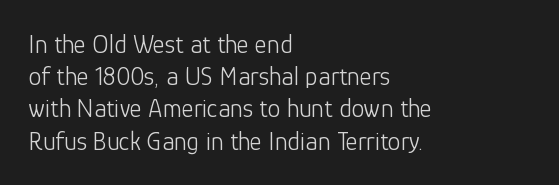
Q: Is the text bold? A: No.
Q: Is the text italic (slanted)? A: No, it is upright.
Q: Is the text underlined? A: No.
Q: How is the paragraph aligned? A: Left-aligned.
Q: Is the spacing between letters normal or unusually wide? A: Normal.
